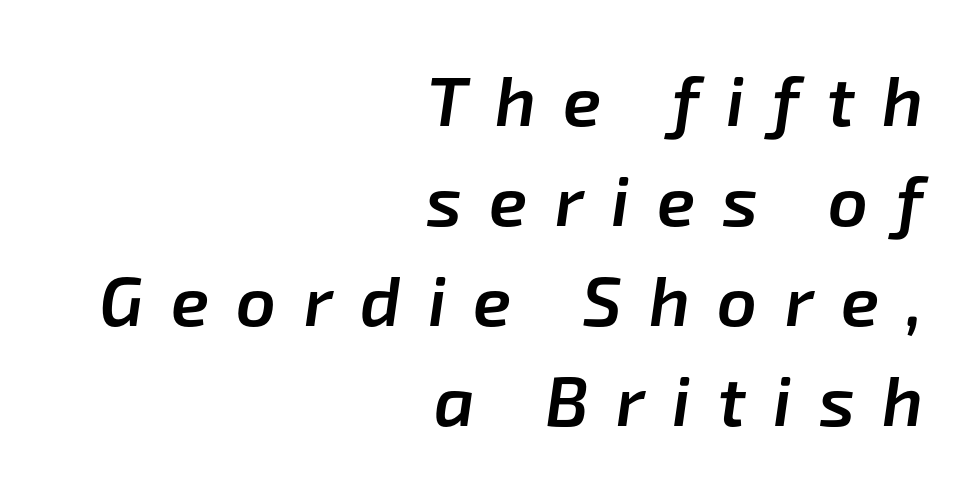
Students, note that the glyphs here are deliberately spaced far apart. The face used here is proportionally spaced, like ordinary book or web type. The words here are not underlined. Does the lettering tilt? It does — this is italic.
